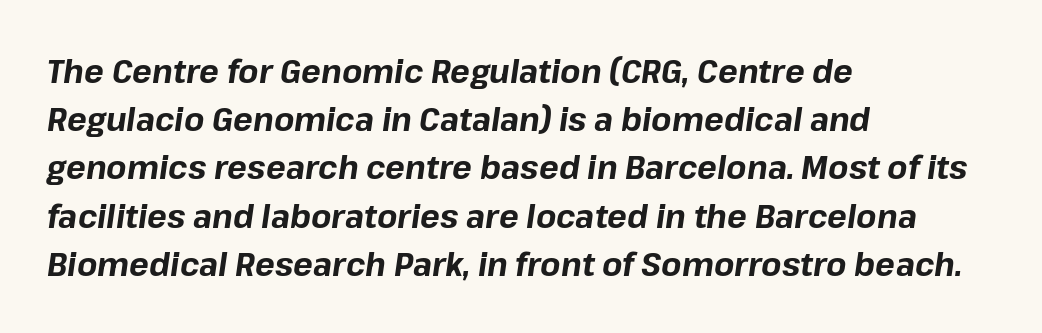
Q: Is the text bold? A: Yes.
Q: Is the text italic (slanted)? A: Yes, it leans right by about 8 degrees.
Q: Is the text underlined? A: No.
Q: How is the paragraph aligned? A: Left-aligned.
Q: Is the spacing between letters normal or unusually wide? A: Normal.
Q: Is the spacing between lines tight, normal or loose? A: Normal.
Q: Width (condensed, normal, or wide)? A: Normal.
Q: Stroke contrast? A: Low.
Q: x-height? A: Medium.
Q: Monospaced? A: No.
